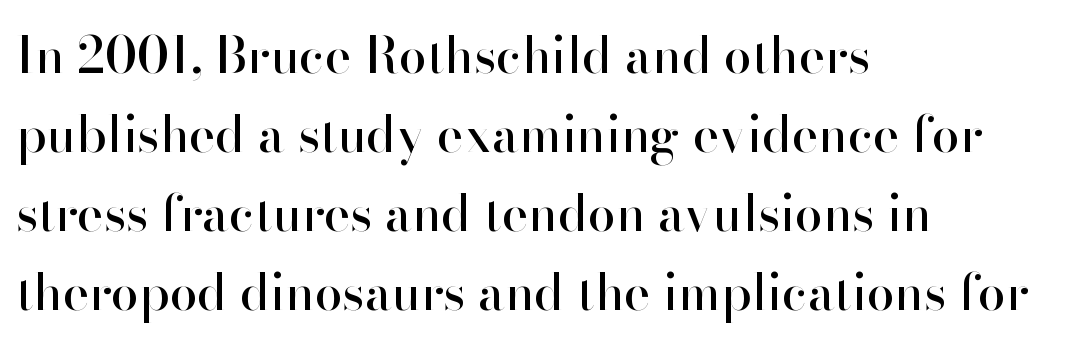
The image shows 50 px sans-serif type, upright; set left-aligned, normal line spacing (1.58x), normal letter spacing, not underlined; high stroke contrast and a small x-height.
